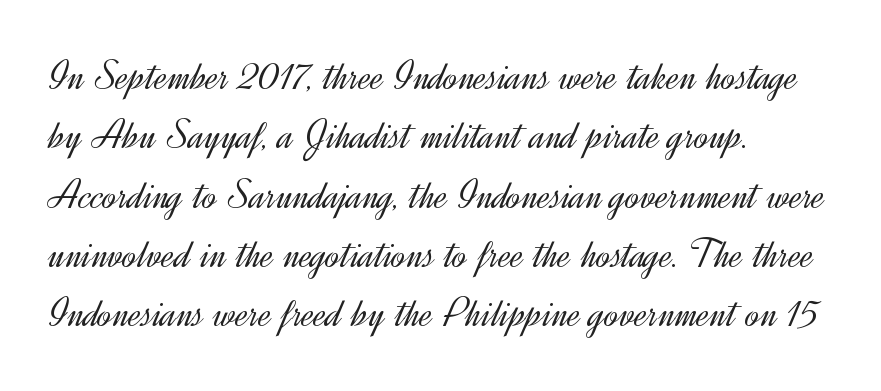
The image shows 43 px light sans-serif type; set left-aligned, normal line spacing (1.38x), normal letter spacing, not underlined; a small x-height.
